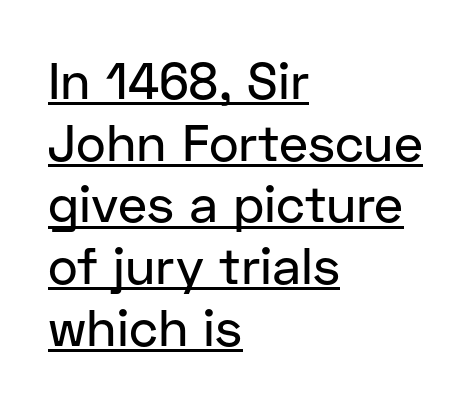
The image shows 51 px sans-serif type, upright; set left-aligned, line spacing 1.21x, normal letter spacing, underlined; low stroke contrast and a medium x-height.
